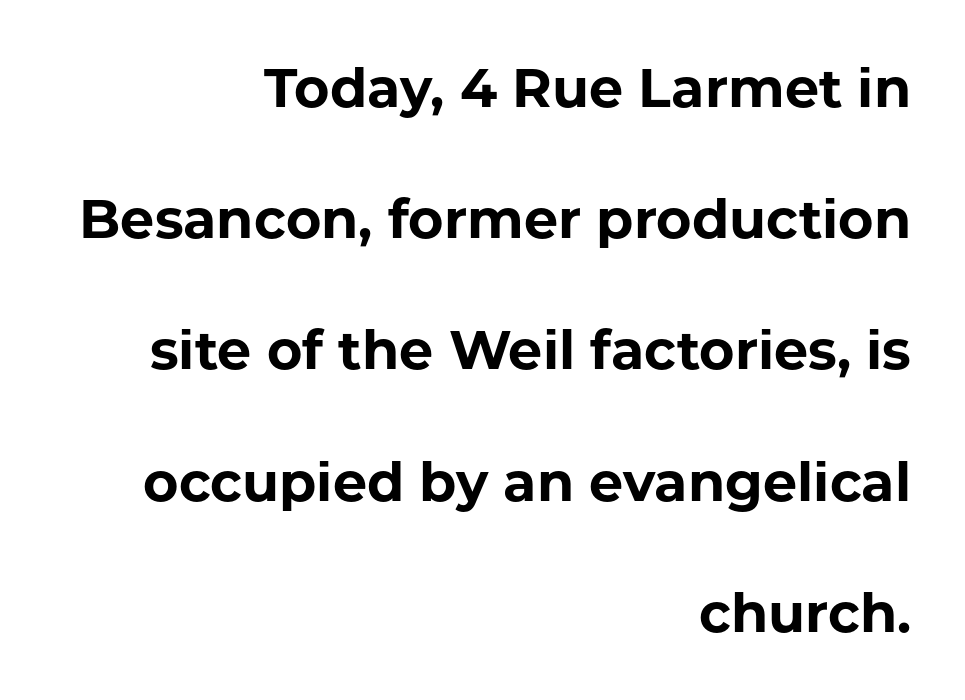
Does the lettering tilt? It doesn't — this is upright. You can tell from the bare stems that sans-serif type was used. Leading: increased. Caption: standard tracking, unaltered. As a designer I'd log this as weight 700, bold. Do the characters align in a grid? No, the font is proportional.
